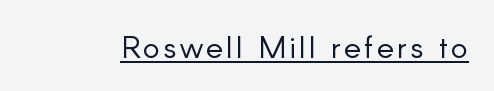
The image shows 32 px light sans-serif type, upright; set underlined; low stroke contrast and a small x-height.
